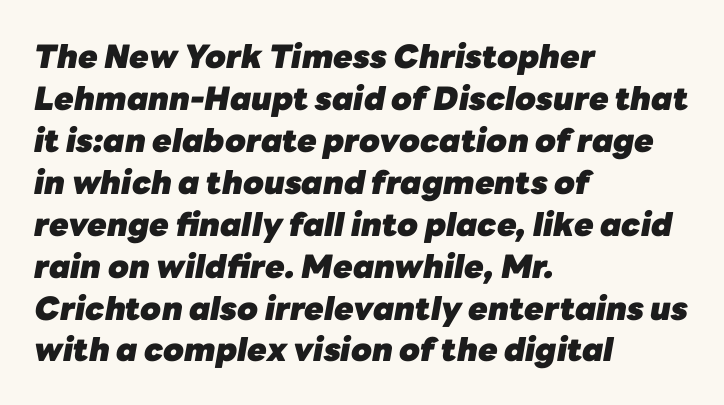
The image shows 32 px heavy type, italic (leaning right); set left-aligned, normal line spacing (1.31x), normal letter spacing, not underlined; low stroke contrast and a medium x-height.
